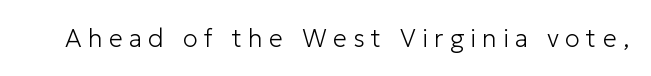
{"italic": "no", "bold": "no", "underline": "no", "letter_spacing": "wide", "letter_spacing_em": 0.25, "glyph_px": 25}
